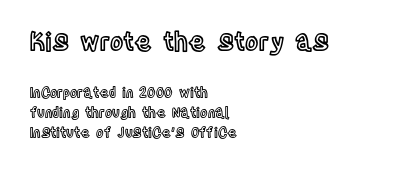
The face used here is rendered with its standard letterfit. The composition opens big and finishes small. Quick note: not italic, upright. The zone under the glyphs is completely vacant. The paragraph has a hard left edge and a soft right edge. The vertical gap from one line to the next is medium.
